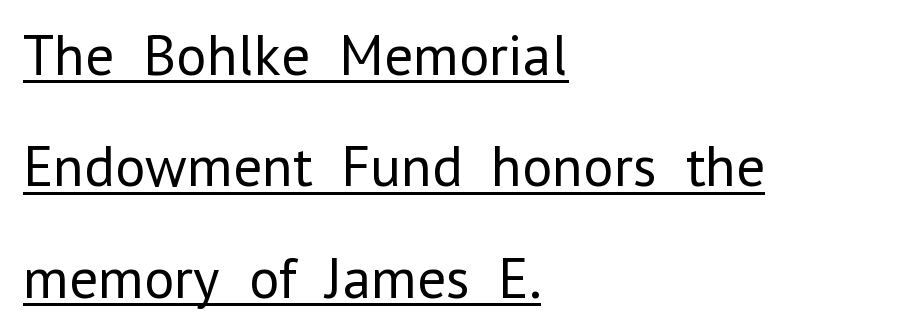
The typography opts for an upright posture over an oblique one. Each word holds together tightly as a unit, with standard inter-letter gaps. The glyphs in this specimen are sans serif. The passage shown is not bold in any degree. Regarding leading, the lines here are spaced well apart.
